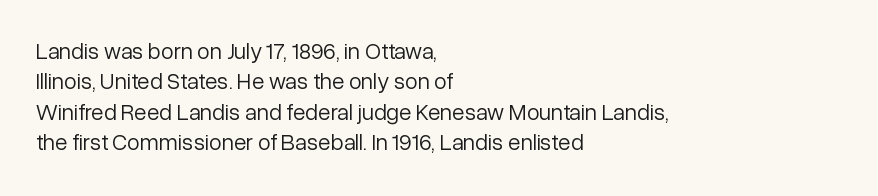
The space directly below the letters is spotless. Caption: standard tracking, unaltered. Vertically, the passage feels balanced, rows spaced as you'd expect. Does the lettering tilt? It doesn't — this is upright.
